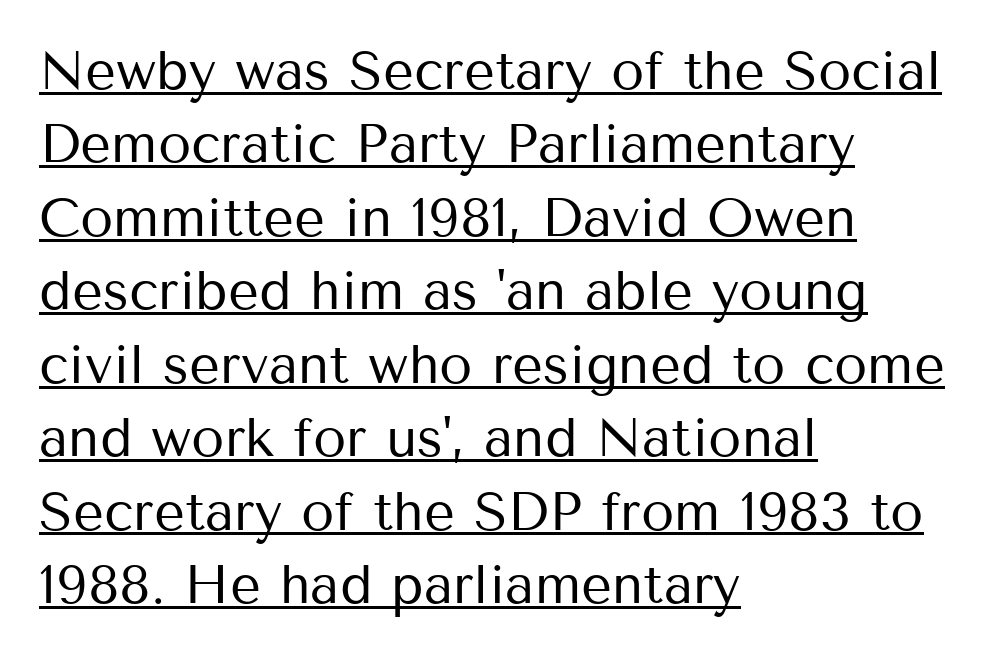
The image shows 54 px regular-weight sans-serif type, upright; set left-aligned, normal line spacing (1.36x), normal letter spacing, underlined; medium stroke contrast and a medium x-height.
